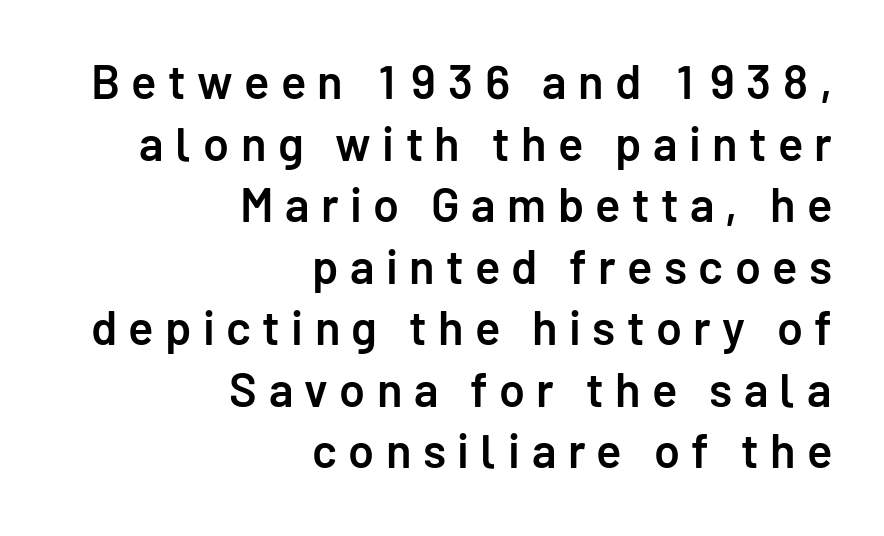
Q: Is the text bold? A: Semi-bold.
Q: Is the text italic (slanted)? A: No, it is upright.
Q: Is the typeface a serif or a sans-serif typeface? A: Sans-serif.
Q: Is the text underlined? A: No.
Q: How is the paragraph aligned? A: Right-aligned.
Q: Is the spacing between letters normal or unusually wide? A: Unusually wide.
Q: Is the spacing between lines tight, normal or loose? A: Normal.
Q: Width (condensed, normal, or wide)? A: Normal.
Q: Stroke contrast? A: Low.
Q: x-height? A: Medium.
Q: Monospaced? A: No.
